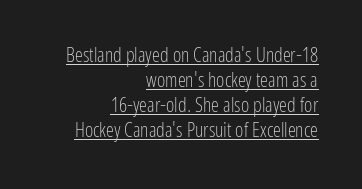
The image shows 20 px text type, upright; set right-aligned, normal line spacing (1.25x), normal letter spacing, underlined.
